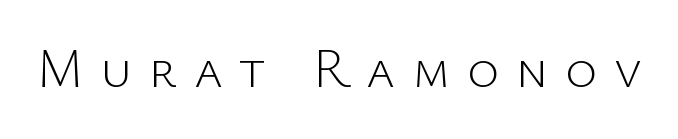
The image shows 55 px light sans-serif type, upright; set unusually wide letter spacing (+0.3 em), not underlined; low stroke contrast and a medium x-height.
